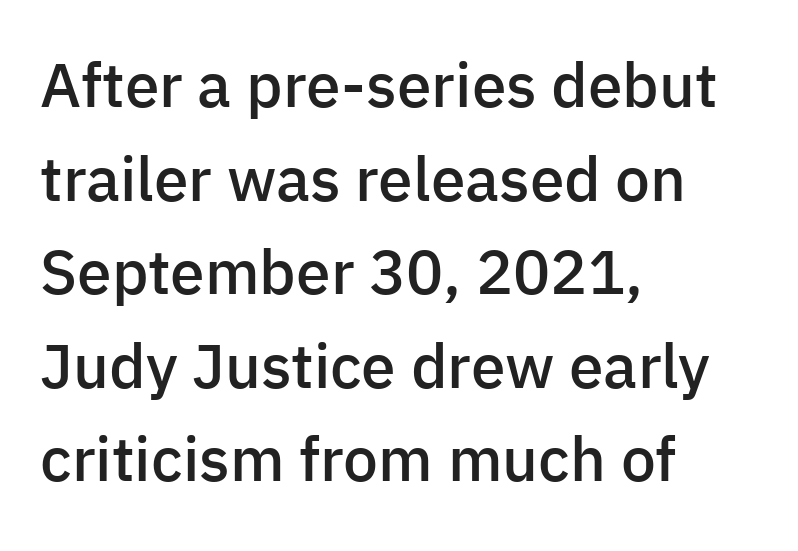
{"serif": "no", "italic": "no", "bold": "semi", "weight": "semibold", "width": "normal", "stroke_contrast": "low", "x_height": "medium", "monospaced": "no", "underline": "no", "align": "left", "line_spacing": "normal", "line_spacing_ratio": 1.51, "letter_spacing": "normal", "letter_spacing_em": 0.0, "glyph_px": 62}
